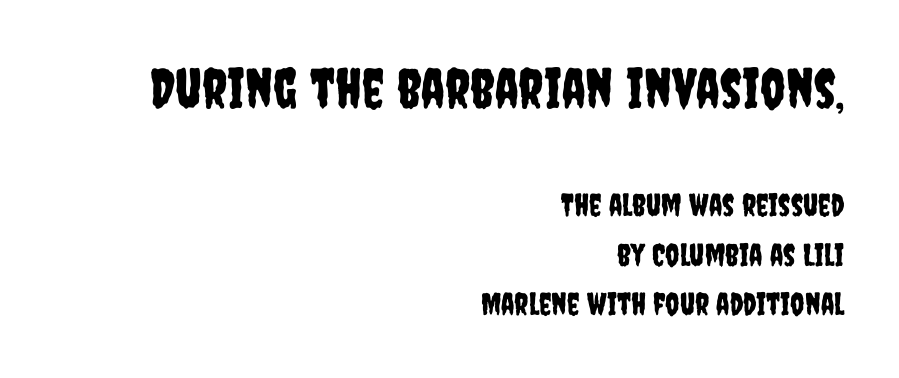
The image shows 55 px condensed sans-serif type, upright; set right-aligned, normal line spacing (1.59x), normal letter spacing, not underlined; the first (top) block is 1.77x larger; low stroke contrast and a large x-height.
